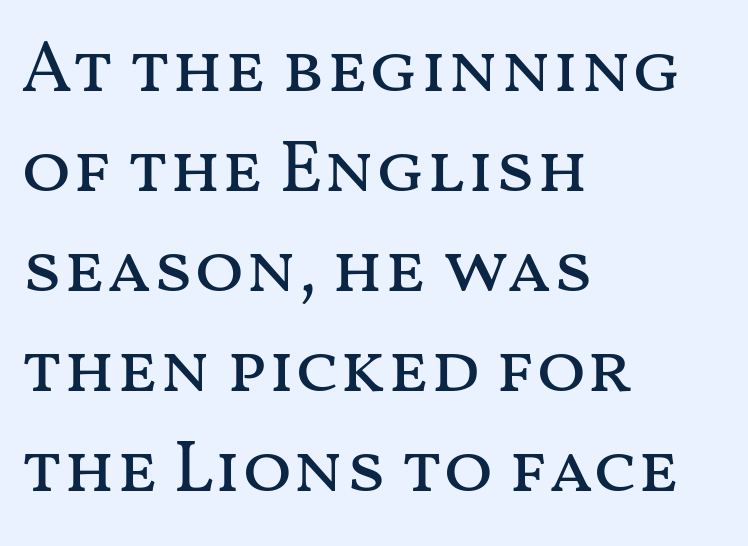
The typesetting does not lean heavy: it is not bold. The lines are quadded left. A clean baseline with only descenders dipping below it. Evenly set lines give the paragraph a standard silhouette. You could call the tracking neutral — neither tight nor loose. In terms of posture, this sample is upright.
